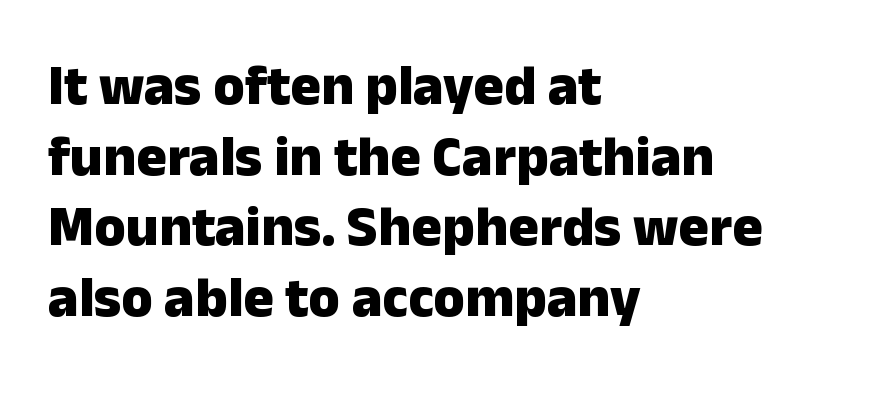
{"serif": "no", "italic": "no", "bold": "yes", "weight": "heavy", "width": "normal", "stroke_contrast": "low", "x_height": "medium", "monospaced": "no", "underline": "no", "align": "left", "line_spacing_ratio": 1.24, "letter_spacing": "normal", "letter_spacing_em": 0.0, "glyph_px": 57}
